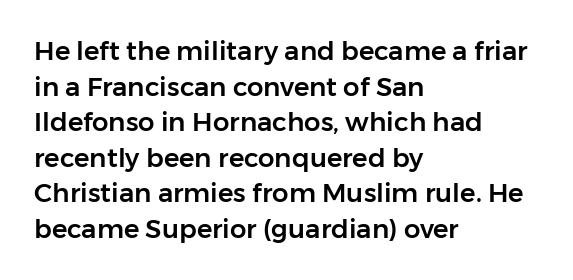
{"italic": "no", "underline": "no", "align": "left", "line_spacing": "normal", "line_spacing_ratio": 1.37, "letter_spacing": "normal", "letter_spacing_em": 0.0, "glyph_px": 26}
